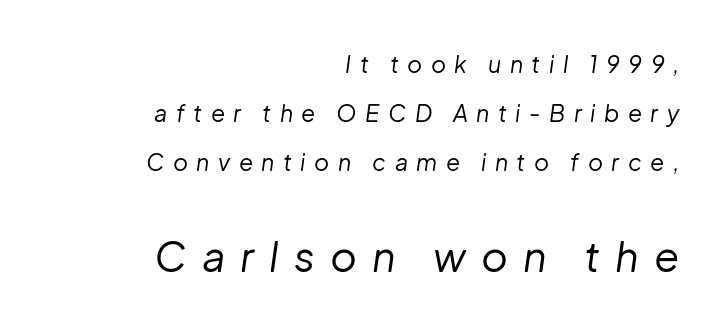
Q: Is the text bold? A: No.
Q: Is the text italic (slanted)? A: Yes, it leans right by about 8 degrees.
Q: Is the text underlined? A: No.
Q: How is the paragraph aligned? A: Right-aligned.
Q: Is the spacing between letters normal or unusually wide? A: Unusually wide.
Q: Is the spacing between lines tight, normal or loose? A: Loose.
Q: Which block of text is set in a larger size, the first (top) or the second (bottom)? A: The second (bottom) one.
Q: Width (condensed, normal, or wide)? A: Normal.
Q: Stroke contrast? A: Low.
Q: x-height? A: Medium.
Q: Monospaced? A: No.
